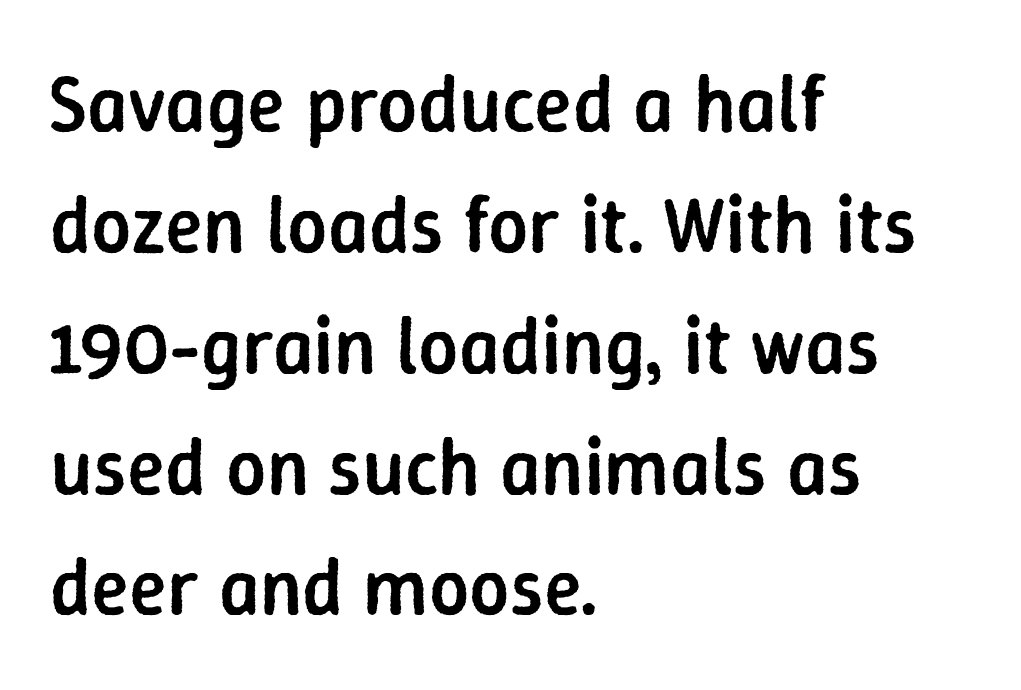
Q: Is the text bold? A: Semi-bold.
Q: Is the text italic (slanted)? A: No, it is upright.
Q: Is the typeface a serif or a sans-serif typeface? A: Sans-serif.
Q: Is the text underlined? A: No.
Q: How is the paragraph aligned? A: Left-aligned.
Q: Is the spacing between letters normal or unusually wide? A: Normal.
Q: Is the spacing between lines tight, normal or loose? A: Normal.
Q: Width (condensed, normal, or wide)? A: Normal.
Q: Stroke contrast? A: Low.
Q: x-height? A: Medium.
Q: Monospaced? A: No.
